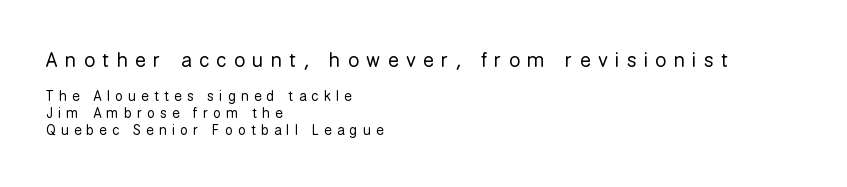
The image shows 20 px text type, upright; set left-aligned, line spacing 1.21x, unusually wide letter spacing (+0.37 em), not underlined; the first (top) block is 1.43x larger.
